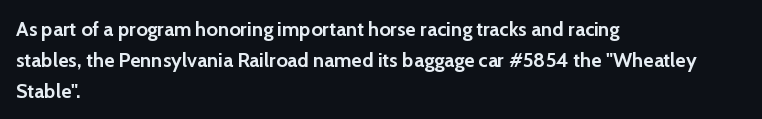
{"italic": "no", "bold": "yes", "underline": "no", "align": "left", "line_spacing": "normal", "line_spacing_ratio": 1.54, "letter_spacing": "normal", "letter_spacing_em": 0.0, "glyph_px": 20}
